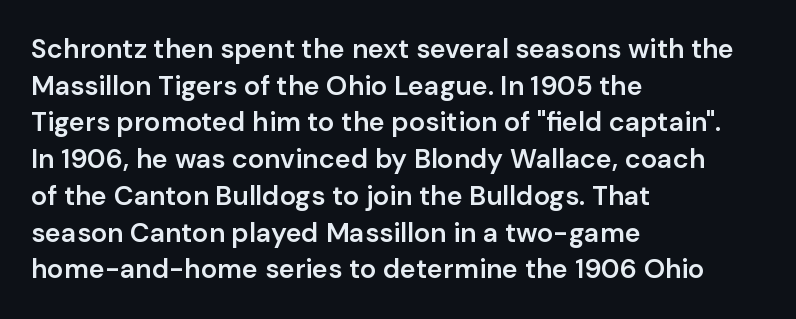
Successive baselines arrive at the customary interval. Nothing unusual about the tracking: characters are spaced as the font intends. Clear beneath every line of the passage. The lettering stays uniformly vertical, giving the passage a roman look. A somewhat darkened texture: the type is semibold rather than bold. Left-aligned paragraph, ragged on the right.
